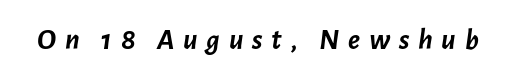
The image shows 30 px semibold type, italic (leaning right); set unusually wide letter spacing (+0.29 em), not underlined; low stroke contrast and a medium x-height.
